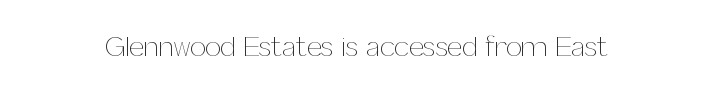
Characters follow at the spacing the type designer built in. Do the characters align in a grid? No, the font is proportional. Every stem runs plumb, perpendicular to the baseline. Bare-footed words on every line. The font sits on the lighter half of the weight spectrum, regular included.
